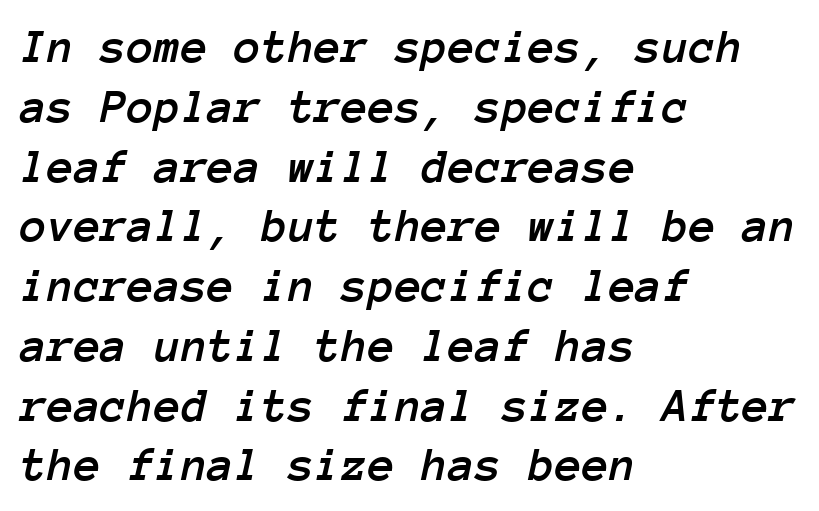
{"italic": "yes", "lean": "right", "slant_degrees": 12, "width": "normal", "stroke_contrast": "low", "x_height": "medium", "monospaced": "yes", "underline": "no", "align": "left", "line_spacing_ratio": 1.22, "letter_spacing": "normal", "letter_spacing_em": 0.0, "glyph_px": 49}
